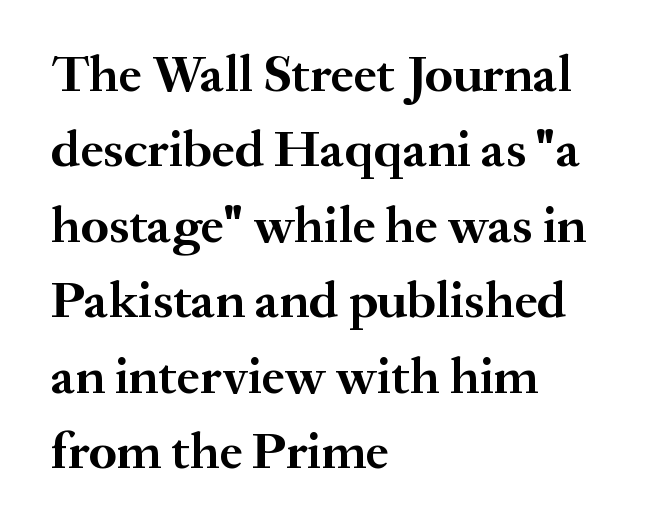
The image shows 52 px semibold serif type, upright; set left-aligned, normal line spacing (1.45x), normal letter spacing, not underlined; medium stroke contrast and a small x-height.
